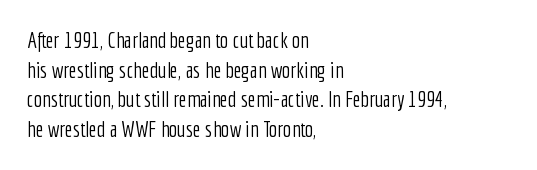
Q: Is the text bold? A: No.
Q: Is the text italic (slanted)? A: No, it is upright.
Q: Is the text underlined? A: No.
Q: How is the paragraph aligned? A: Left-aligned.
Q: Is the spacing between letters normal or unusually wide? A: Normal.
Q: Is the spacing between lines tight, normal or loose? A: Normal.
